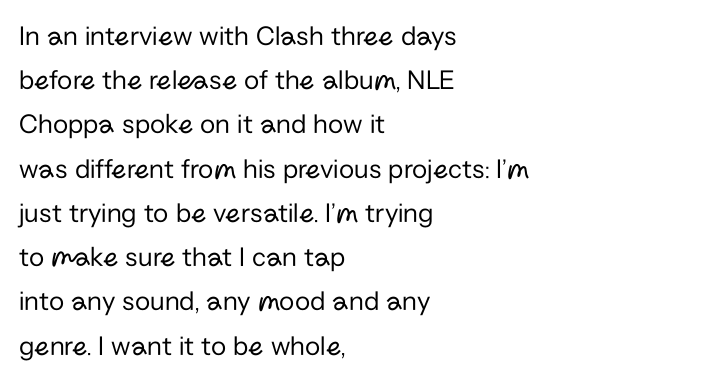
Q: Is the text bold? A: No.
Q: Is the text italic (slanted)? A: No, it is upright.
Q: Is the typeface a serif or a sans-serif typeface? A: Sans-serif.
Q: Is the text underlined? A: No.
Q: How is the paragraph aligned? A: Left-aligned.
Q: Is the spacing between letters normal or unusually wide? A: Normal.
Q: Is the spacing between lines tight, normal or loose? A: Normal.
Q: Width (condensed, normal, or wide)? A: Normal.
Q: Stroke contrast? A: Low.
Q: x-height? A: Medium.
Q: Monospaced? A: No.
